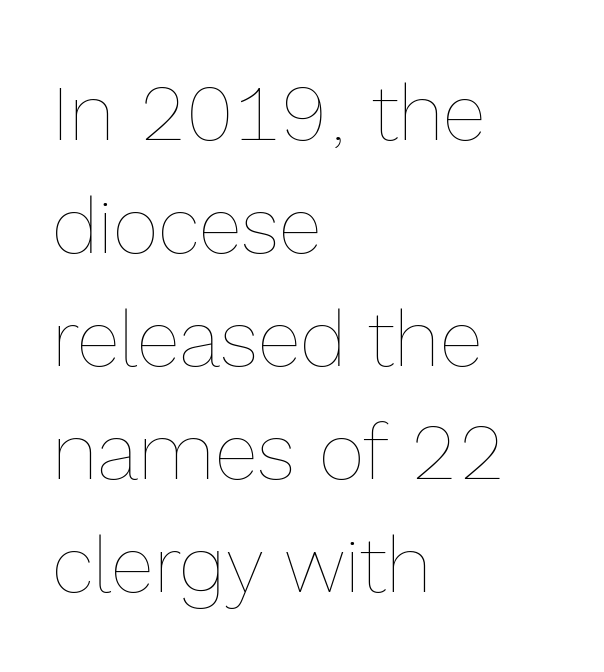
The image shows 79 px thin type, upright; set left-aligned, normal line spacing (1.43x), normal letter spacing, not underlined; a medium x-height.
